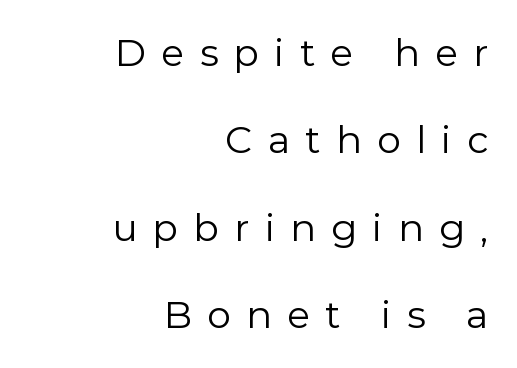
Look at the bottom of the vertical strokes: they stop flat, with no serifs. Observe the wide spacing: letters keep a clear distance from each other. Nobody drew a line under any word here. The typesetter chose a ragged-left arrangement here. Unlike italic type, these characters show no tilt at all.
